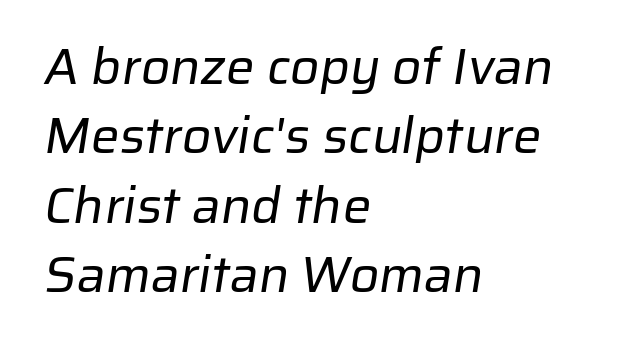
You could call the tracking neutral — neither tight nor loose. The space between consecutive lines is moderate. Only glyphs here, with clear space below each row. The letters advance in unequal steps, a hallmark of proportional type.
